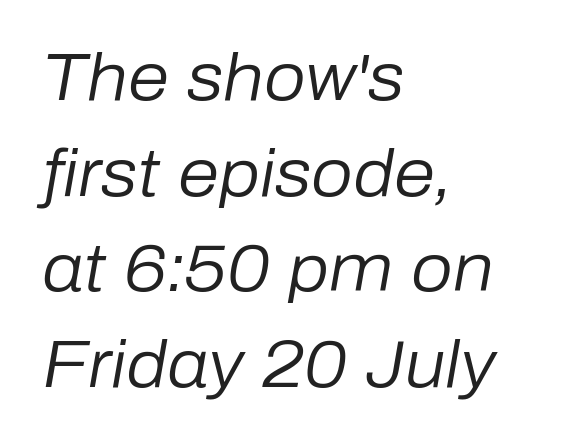
{"italic": "yes", "lean": "right", "slant_degrees": 10, "bold": "no", "weight": "regular", "width": "normal", "stroke_contrast": "low", "x_height": "medium", "monospaced": "no", "underline": "no", "align": "left", "line_spacing": "normal", "line_spacing_ratio": 1.45, "letter_spacing": "normal", "letter_spacing_em": 0.0, "glyph_px": 66}
